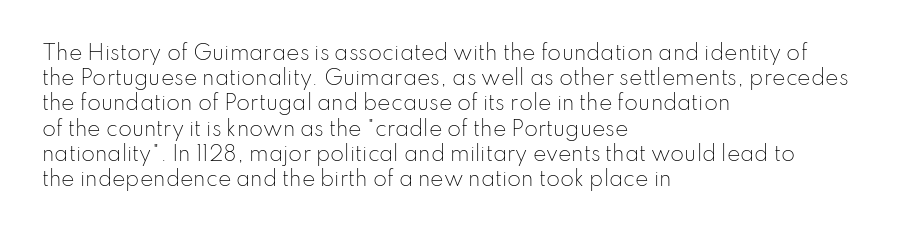
The image shows 20 px text type, upright; set left-aligned, normal line spacing (1.26x), normal letter spacing, not underlined.
